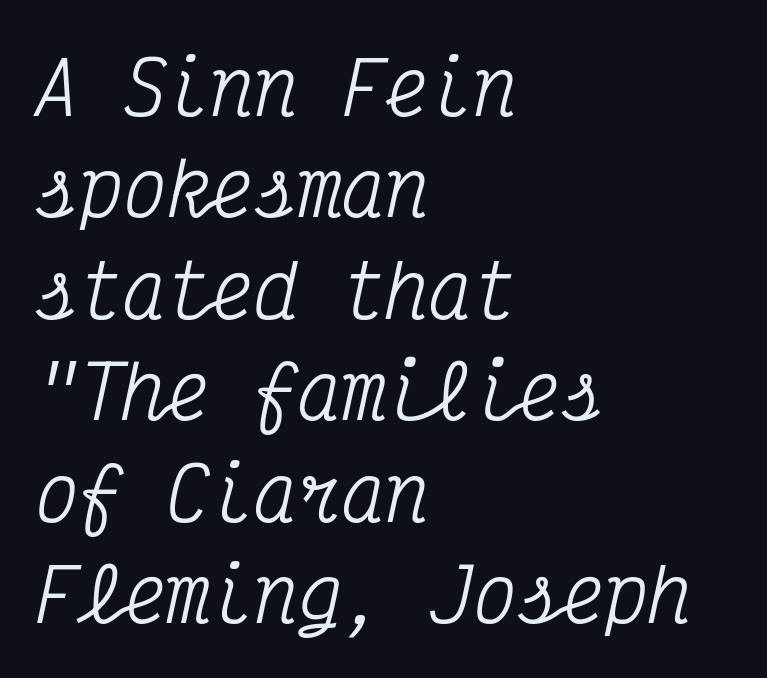
{"serif": "yes", "italic": "yes", "lean": "right", "slant_degrees": 12, "width": "condensed", "stroke_contrast": "medium", "x_height": "medium", "monospaced": "yes", "underline": "no", "align": "left", "line_spacing": "normal", "line_spacing_ratio": 1.39, "letter_spacing": "normal", "letter_spacing_em": 0.0, "glyph_px": 73}
